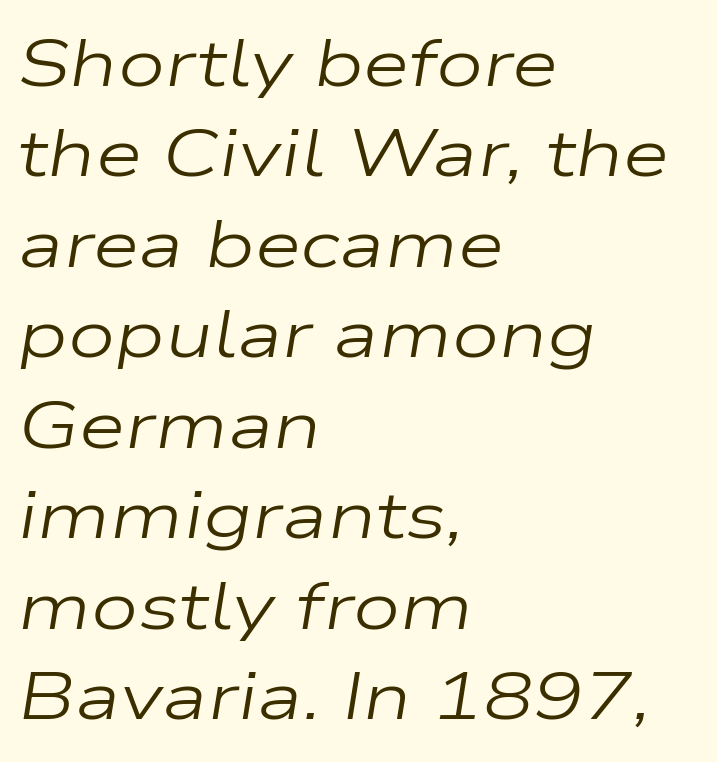
{"italic": "yes", "lean": "right", "slant_degrees": 9, "bold": "no", "weight": "regular", "width": "wide", "stroke_contrast": "low", "x_height": "medium", "monospaced": "no", "underline": "no", "align": "left", "line_spacing": "normal", "line_spacing_ratio": 1.35, "letter_spacing": "normal", "letter_spacing_em": 0.0, "glyph_px": 67}
